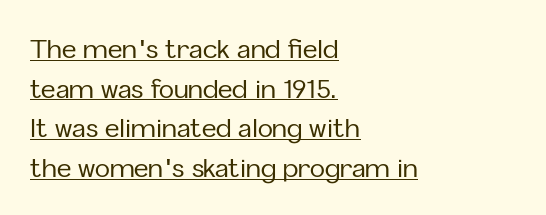
The image shows 25 px text type, upright; set left-aligned, normal line spacing (1.59x), normal letter spacing, underlined.
